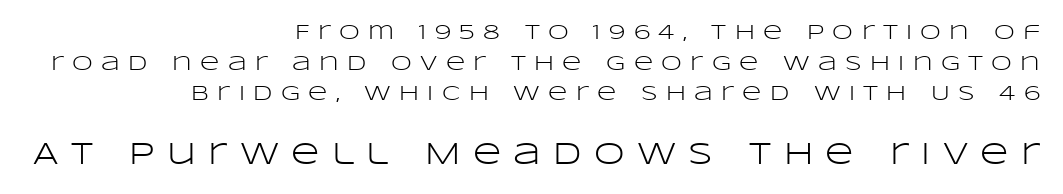
Q: Is the text bold? A: No.
Q: Is the text italic (slanted)? A: No, it is upright.
Q: Is the typeface a serif or a sans-serif typeface? A: Sans-serif.
Q: Is the text underlined? A: No.
Q: How is the paragraph aligned? A: Right-aligned.
Q: Is the spacing between letters normal or unusually wide? A: Unusually wide.
Q: Is the spacing between lines tight, normal or loose? A: Normal.
Q: Which block of text is set in a larger size, the first (top) or the second (bottom)? A: The second (bottom) one.
Q: Width (condensed, normal, or wide)? A: Wide.
Q: Stroke contrast? A: Low.
Q: x-height? A: Large.
Q: Monospaced? A: No.
